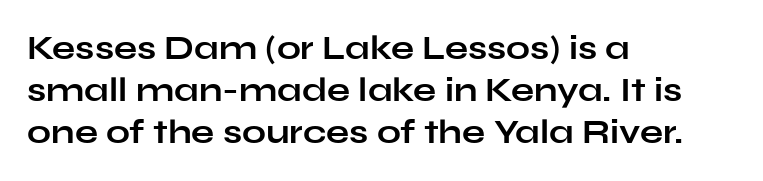
{"serif": "no", "italic": "no", "bold": "yes", "weight": "bold", "width": "wide", "stroke_contrast": "low", "x_height": "medium", "monospaced": "no", "underline": "no", "align": "left", "line_spacing_ratio": 1.24, "letter_spacing": "normal", "letter_spacing_em": 0.0, "glyph_px": 34}
